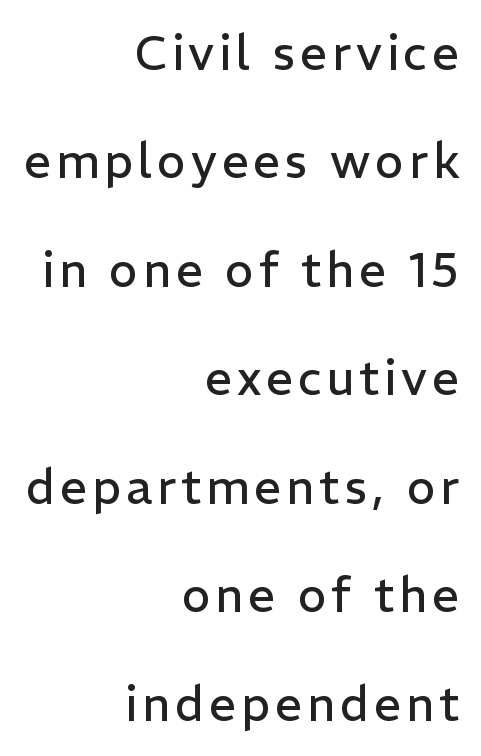
Q: Is the text bold? A: No.
Q: Is the text italic (slanted)? A: No, it is upright.
Q: Is the typeface a serif or a sans-serif typeface? A: Sans-serif.
Q: Is the text underlined? A: No.
Q: How is the paragraph aligned? A: Right-aligned.
Q: Is the spacing between lines tight, normal or loose? A: Loose.
Q: Width (condensed, normal, or wide)? A: Normal.
Q: Stroke contrast? A: Low.
Q: x-height? A: Medium.
Q: Monospaced? A: No.
